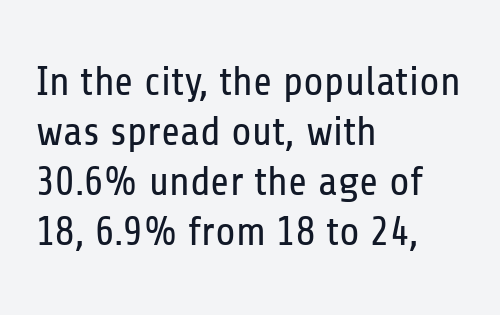
The image shows 41 px regular-weight, condensed sans-serif type, upright; set left-aligned, line spacing 1.22x, normal letter spacing, not underlined; low stroke contrast and a medium x-height.
